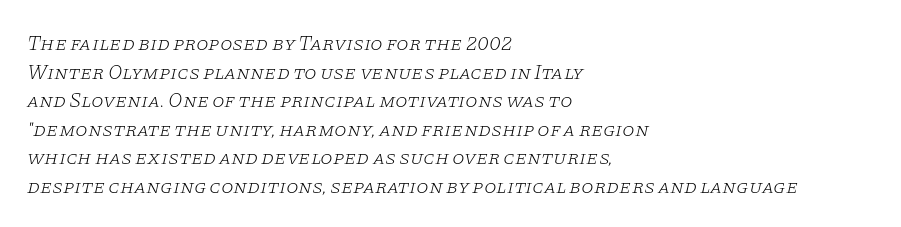
The image shows 20 px text type, italic (leaning right); set left-aligned, normal line spacing (1.43x), normal letter spacing, not underlined.
